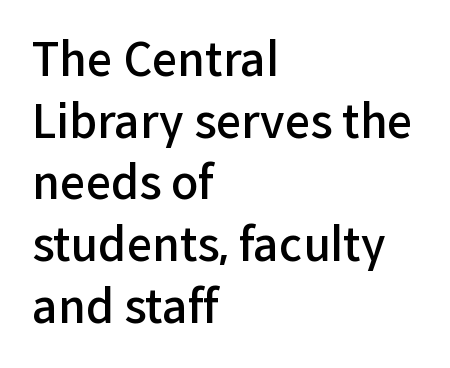
The image shows 45 px semibold sans-serif type, upright; set left-aligned, normal line spacing (1.37x), normal letter spacing, not underlined; low stroke contrast and a medium x-height.
